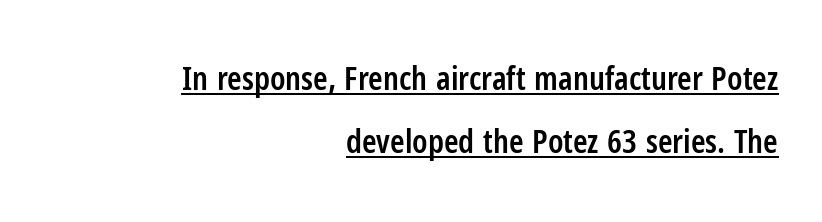
{"serif": "no", "italic": "no", "bold": "semi", "weight": "semibold", "width": "condensed", "stroke_contrast": "low", "x_height": "medium", "monospaced": "no", "underline": "yes", "align": "right", "line_spacing": "loose", "line_spacing_ratio": 1.9, "letter_spacing": "normal", "letter_spacing_em": 0.0, "glyph_px": 33}
